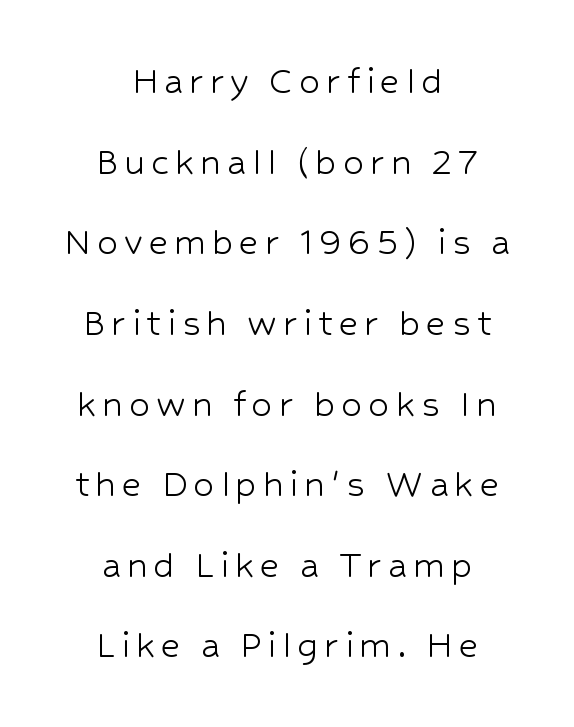
The image shows 42 px light sans-serif type, upright; set centered, loose line spacing (1.92x), not underlined; low stroke contrast and a medium x-height.
